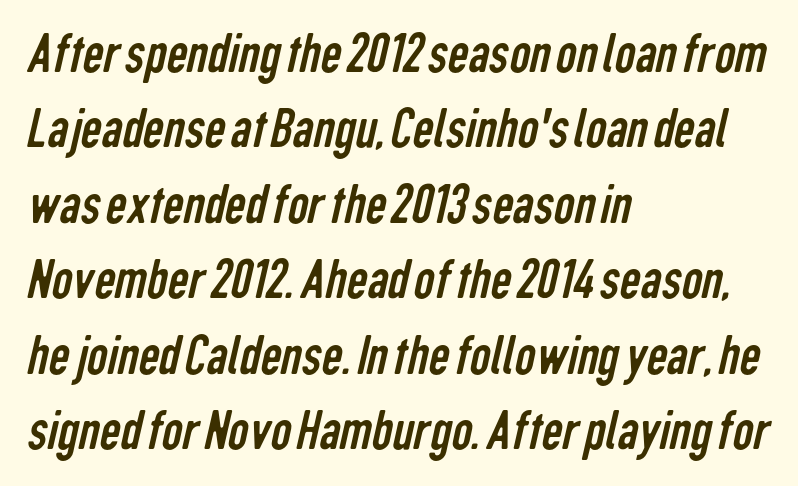
This sample is left-justified, so line endings fall wherever the words run out. The face used here is proportionally spaced, like ordinary book or web type. The rows are spaced the way most documents space them. Serif or sans? Sans — the stroke terminals are bare. Underlining? Definitely not there. Compared with a typical body face, this is equally light or lighter still.
